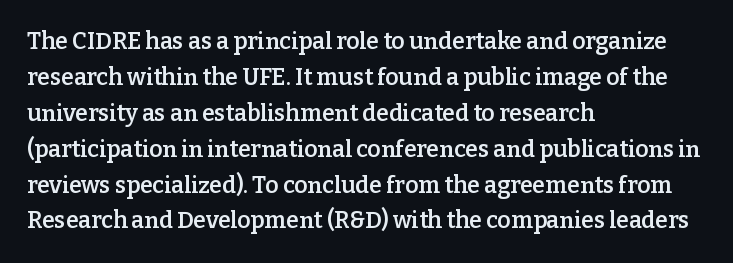
Q: Is the text bold? A: Semi-bold.
Q: Is the text italic (slanted)? A: No, it is upright.
Q: Is the text underlined? A: No.
Q: How is the paragraph aligned? A: Left-aligned.
Q: Is the spacing between letters normal or unusually wide? A: Normal.
Q: Is the spacing between lines tight, normal or loose? A: Normal.
